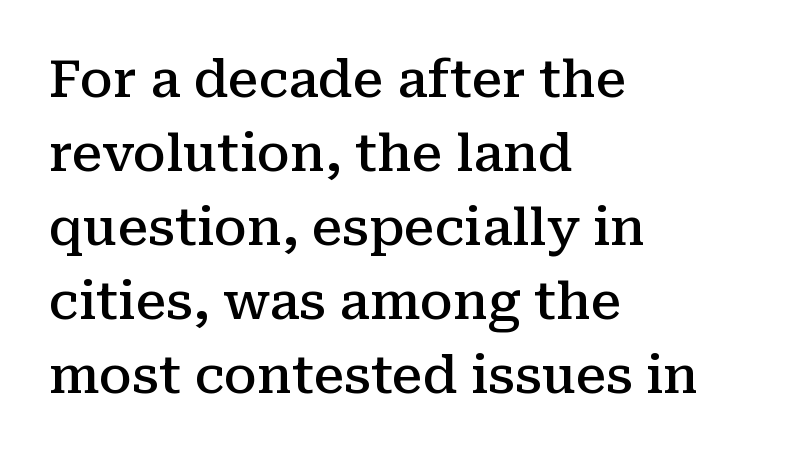
Q: Is the text bold? A: Semi-bold.
Q: Is the text italic (slanted)? A: No, it is upright.
Q: Is the typeface a serif or a sans-serif typeface? A: Serif.
Q: Is the text underlined? A: No.
Q: How is the paragraph aligned? A: Left-aligned.
Q: Is the spacing between letters normal or unusually wide? A: Normal.
Q: Is the spacing between lines tight, normal or loose? A: Normal.
Q: Width (condensed, normal, or wide)? A: Normal.
Q: Stroke contrast? A: Medium.
Q: x-height? A: Medium.
Q: Monospaced? A: No.
